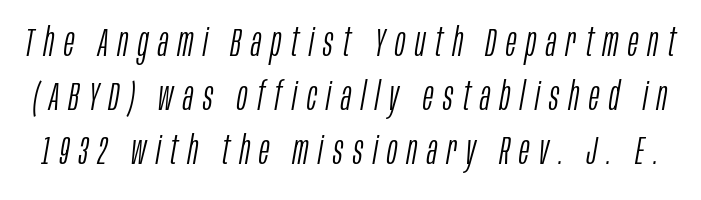
{"italic": "yes", "lean": "right", "slant_degrees": 10, "bold": "no", "weight": "light", "width": "condensed", "stroke_contrast": "low", "x_height": "large", "monospaced": "no", "underline": "no", "line_spacing": "normal", "line_spacing_ratio": 1.39, "letter_spacing": "wide", "letter_spacing_em": 0.25, "glyph_px": 39}
